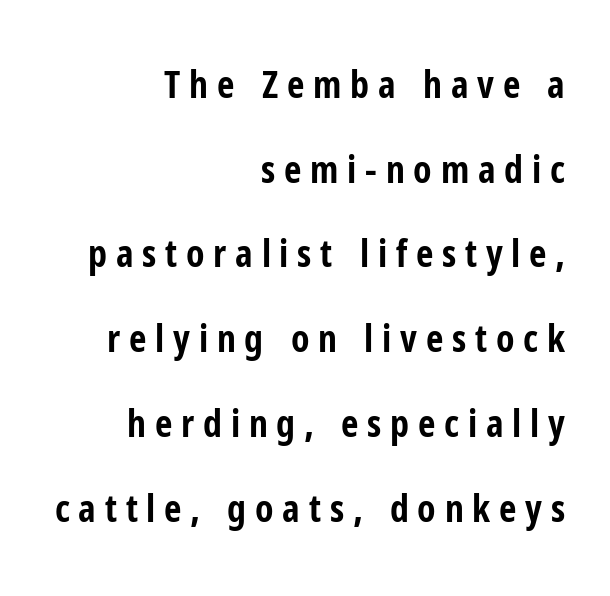
The image shows 38 px bold, condensed sans-serif type, upright; set right-aligned, loose line spacing (2.23x), unusually wide letter spacing (+0.23 em), not underlined; low stroke contrast and a medium x-height.
